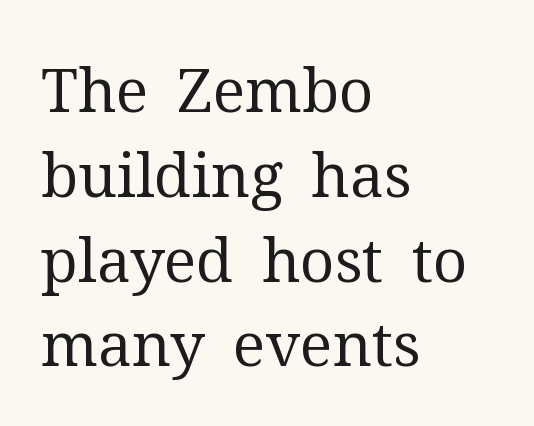
Q: Is the text bold? A: No.
Q: Is the text italic (slanted)? A: No, it is upright.
Q: Is the typeface a serif or a sans-serif typeface? A: Serif.
Q: Is the text underlined? A: No.
Q: How is the paragraph aligned? A: Left-aligned.
Q: Is the spacing between letters normal or unusually wide? A: Normal.
Q: Is the spacing between lines tight, normal or loose? A: Normal.
Q: Width (condensed, normal, or wide)? A: Normal.
Q: Stroke contrast? A: Medium.
Q: x-height? A: Medium.
Q: Monospaced? A: No.
